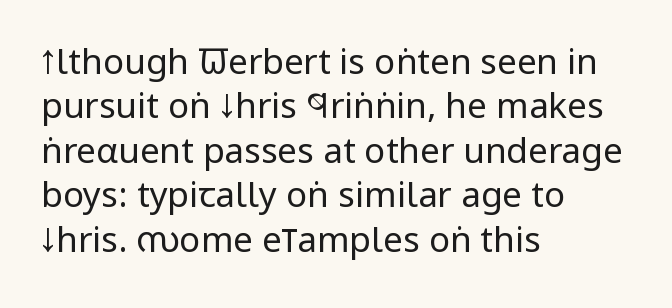
Q: Is the text bold? A: No.
Q: Is the text italic (slanted)? A: No, it is upright.
Q: Is the typeface a serif or a sans-serif typeface? A: Sans-serif.
Q: Is the text underlined? A: No.
Q: How is the paragraph aligned? A: Left-aligned.
Q: Is the spacing between letters normal or unusually wide? A: Normal.
Q: Is the spacing between lines tight, normal or loose? A: Normal.
Q: Width (condensed, normal, or wide)? A: Condensed.
Q: Stroke contrast? A: Low.
Q: x-height? A: Large.
Q: Monospaced? A: No.
